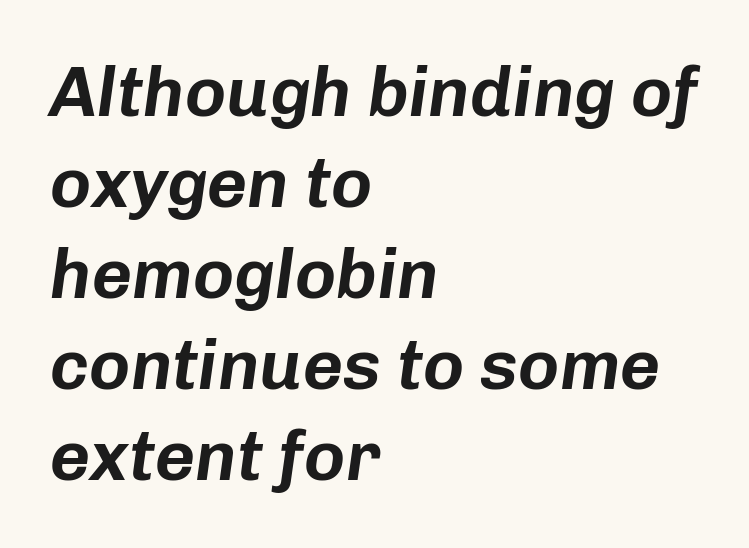
{"italic": "yes", "lean": "right", "slant_degrees": 8, "width": "normal", "stroke_contrast": "low", "x_height": "medium", "monospaced": "no", "underline": "no", "align": "left", "line_spacing": "normal", "line_spacing_ratio": 1.3, "letter_spacing": "normal", "letter_spacing_em": 0.0, "glyph_px": 70}
